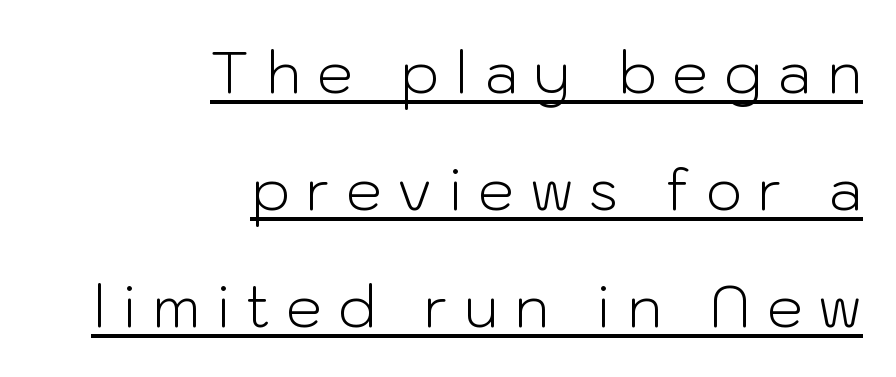
{"serif": "no", "italic": "no", "bold": "no", "weight": "light", "width": "normal", "stroke_contrast": "low", "x_height": "medium", "monospaced": "no", "underline": "yes", "align": "right", "line_spacing": "loose", "line_spacing_ratio": 2.05, "letter_spacing": "wide", "letter_spacing_em": 0.28, "glyph_px": 57}
